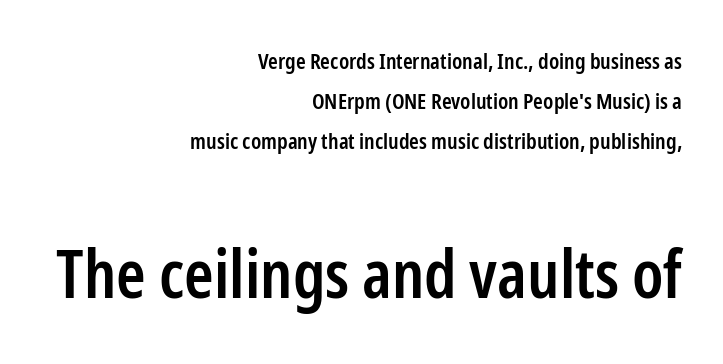
Here the glyphs are tracked normally, forming tight word shapes. A somewhat darkened texture: the type is semibold rather than bold. The passage shown is not underscored anywhere. Varying glyph widths throughout — classic text-font behaviour. The passage shown begins with its smaller block and ends with its larger one. Nothing sits at the stroke ends, so this counts as sans-serif.
